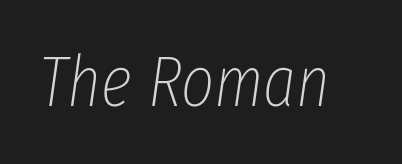
Has an underline been added? It has not. Emphasis-style slanted type is in use. How are the letters spaced? Ordinarily, with no added tracking. Think standard paragraph weight, or any step lighter than that. The letters advance in unequal steps, a hallmark of proportional type.
